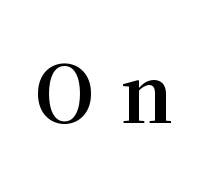
The image shows 77 px bold serif type, upright; set unusually wide letter spacing (+0.35 em), not underlined; medium stroke contrast and a medium x-height.
